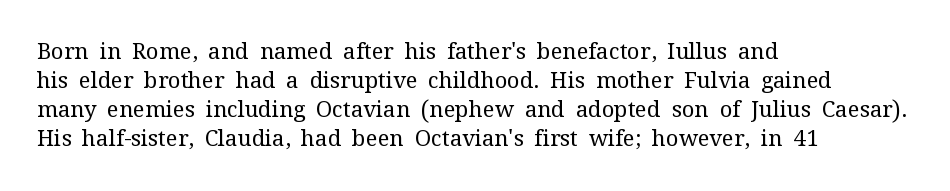
Tall strokes in this sample are plumb rather than angled. The passage shown has conventional tracking throughout. Every row of glyphs begins at an identical x-position on the left. A normal amount of white space separates one row of letters from the next. Type without underlining.
